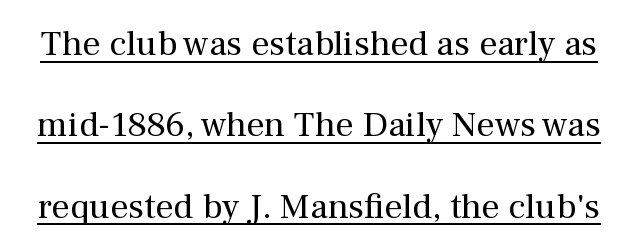
Each line of the rendering has a horizontal stroke beneath the glyphs. Stroke thickness stays within the range of a standard reading face or lighter. Proportional: the letters do not fall into vertical columns. If you drew a line through each stem, it would be perfectly vertical. Nothing unusual about the tracking: characters are spaced as the font intends. A typesetter would call this leading open, well beyond the default.
